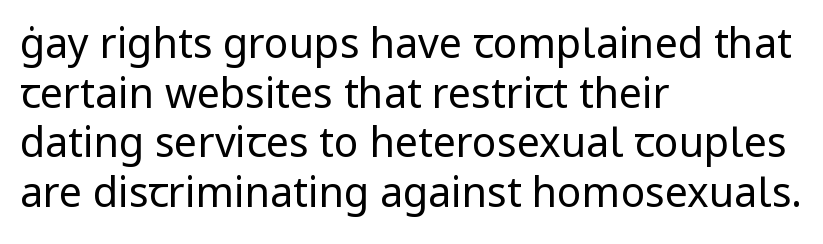
Tall strokes in this sample are plumb rather than angled. Are there feet on the stems? There aren't — it's a sans. The strokes are not fattened; the text isn't bold. The strip under each line holds only bare page. Observe the ordinary spacing: letters are neighbours, not strangers. The face used here is proportionally spaced, like ordinary book or web type.
